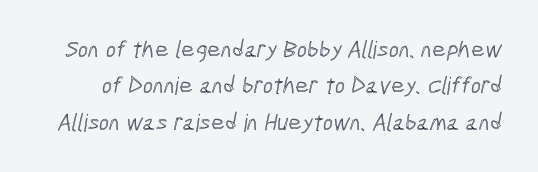
Q: Is the text underlined? A: No.
Q: Is the spacing between letters normal or unusually wide? A: Normal.
Q: Is the spacing between lines tight, normal or loose? A: Normal.
